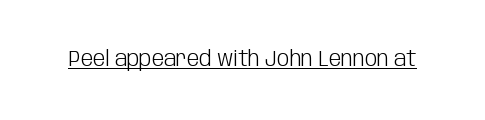
The image shows 22 px text type, upright; set normal letter spacing, underlined.
